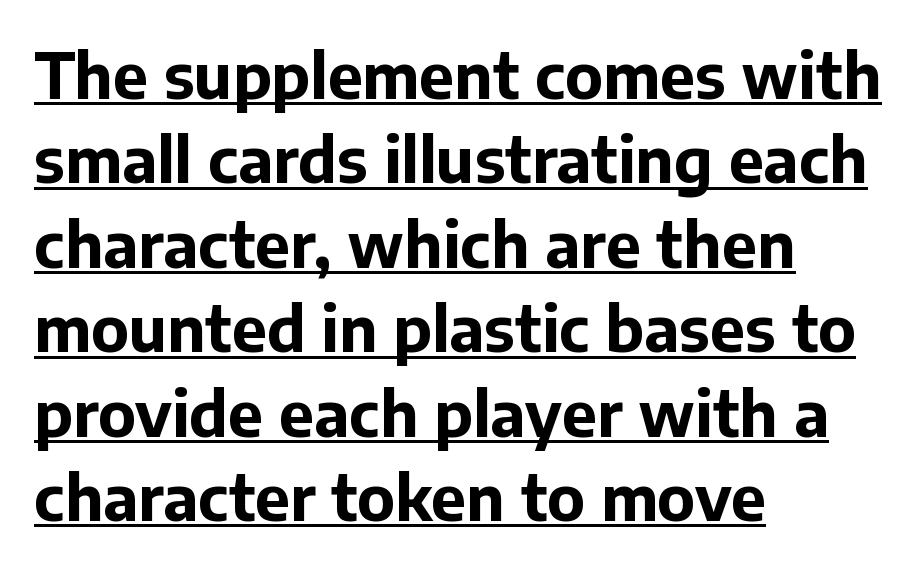
{"serif": "no", "italic": "no", "bold": "yes", "weight": "bold", "width": "normal", "stroke_contrast": "low", "x_height": "medium", "monospaced": "no", "underline": "yes", "align": "left", "line_spacing": "normal", "line_spacing_ratio": 1.34, "letter_spacing": "normal", "letter_spacing_em": 0.0, "glyph_px": 63}
